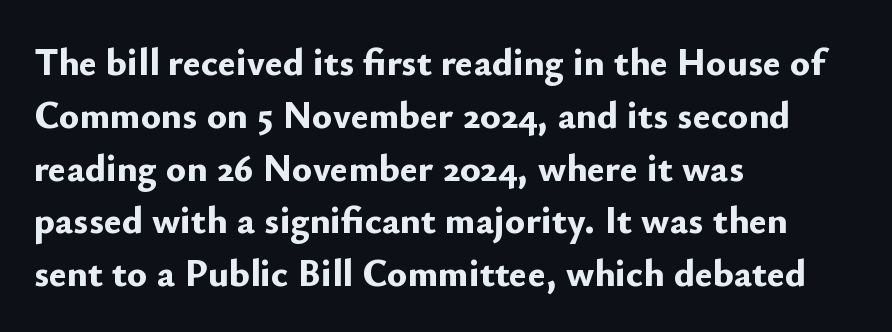
{"serif": "no", "italic": "no", "bold": "yes", "weight": "bold", "width": "normal", "stroke_contrast": "low", "x_height": "small", "monospaced": "no", "underline": "no", "align": "left", "line_spacing": "normal", "line_spacing_ratio": 1.39, "letter_spacing": "normal", "letter_spacing_em": 0.0, "glyph_px": 38}
